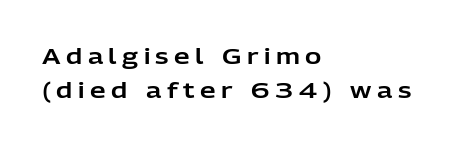
{"italic": "no", "underline": "no", "align": "left", "line_spacing": "normal", "line_spacing_ratio": 1.56, "letter_spacing": "wide", "letter_spacing_em": 0.25, "glyph_px": 22}
